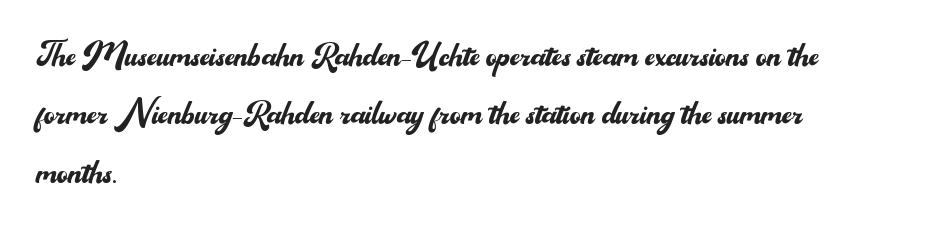
Q: Is the text bold? A: No.
Q: Is the text italic (slanted)? A: Yes.
Q: Is the typeface a serif or a sans-serif typeface? A: Sans-serif.
Q: Is the text underlined? A: No.
Q: How is the paragraph aligned? A: Left-aligned.
Q: Is the spacing between letters normal or unusually wide? A: Normal.
Q: Is the spacing between lines tight, normal or loose? A: Normal.
Q: Width (condensed, normal, or wide)? A: Normal.
Q: Stroke contrast? A: Medium.
Q: x-height? A: Small.
Q: Monospaced? A: No.
